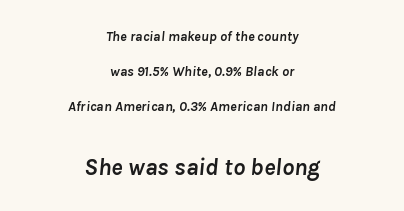
{"italic": "yes", "lean": "right", "slant_degrees": 8, "bold": "yes", "underline": "no", "align": "center", "line_spacing": "loose", "line_spacing_ratio": 2.5, "letter_spacing": "normal", "letter_spacing_em": 0.0, "larger_block": "second", "size_ratio": 1.71, "glyph_px": 24}
